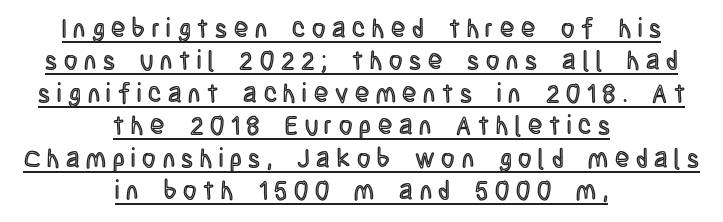
Q: Is the text italic (slanted)? A: No, it is upright.
Q: Is the text underlined? A: Yes.
Q: How is the paragraph aligned? A: Centered.
Q: Is the spacing between letters normal or unusually wide? A: Unusually wide.
Q: Is the spacing between lines tight, normal or loose? A: Normal.
